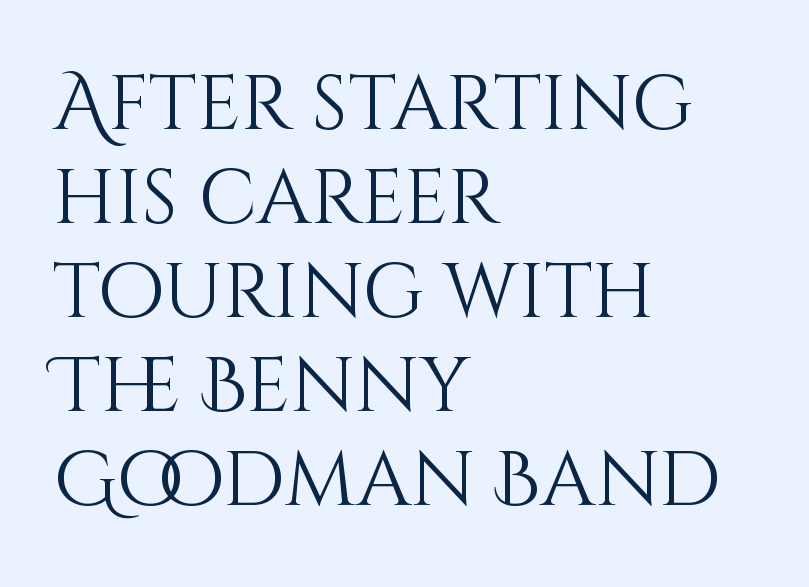
{"italic": "no", "bold": "no", "weight": "light", "width": "normal", "stroke_contrast": "medium", "x_height": "large", "monospaced": "no", "underline": "no", "align": "left", "line_spacing_ratio": 1.22, "letter_spacing": "normal", "letter_spacing_em": 0.0, "glyph_px": 77}
